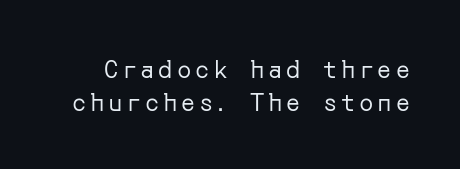
Q: Is the text bold? A: No.
Q: Is the text italic (slanted)? A: No, it is upright.
Q: Is the text underlined? A: No.
Q: Is the spacing between lines tight, normal or loose? A: Normal.
